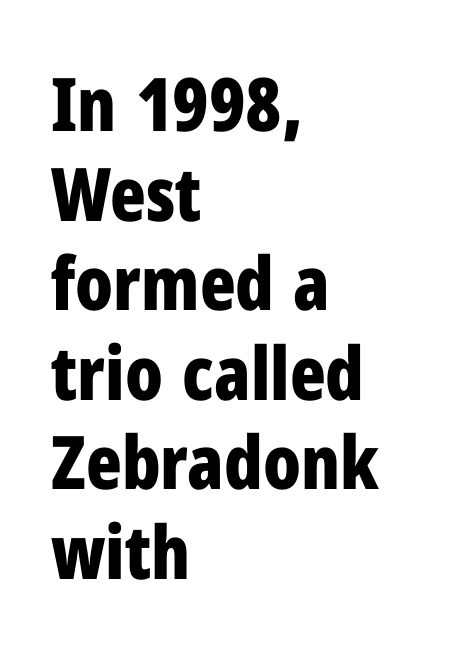
This rendering uses left alignment, leaving the right contour irregular. Each row of text sits above clean, open space. Ordinary non-slanted type is in use. Look at the stroke-to-counter ratio: heavy, a bold.
